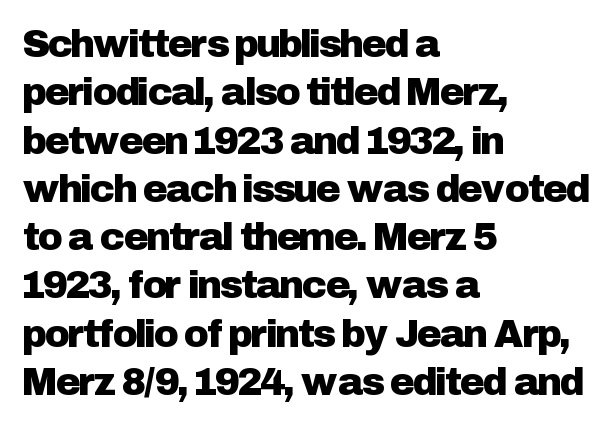
Interline gaps are of average width in this sample. A student would call this left alignment; a typographer would say flush left, rag right. Plain, unruled lines of type. You can tell from the bare stems that sans-serif type was used. Students, note that the glyphs here touch the page at normal intervals. These lines are rendered in a variable-pitch font.
